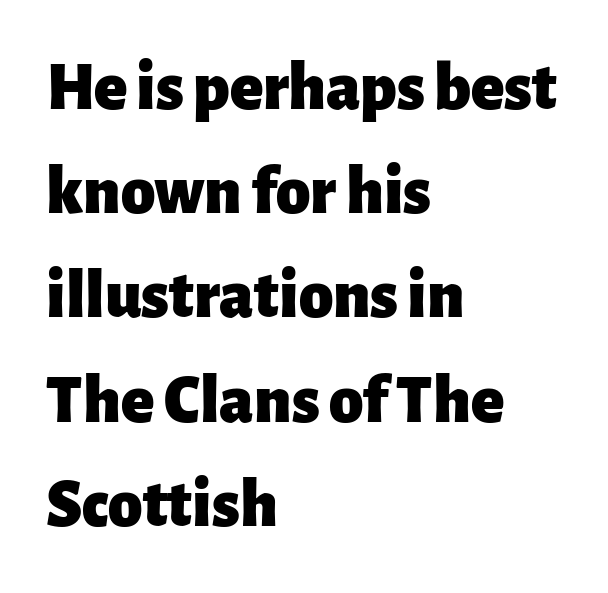
{"serif": "no", "italic": "no", "bold": "yes", "weight": "heavy", "width": "normal", "stroke_contrast": "low", "x_height": "medium", "monospaced": "no", "underline": "no", "align": "left", "line_spacing": "normal", "line_spacing_ratio": 1.51, "letter_spacing": "normal", "letter_spacing_em": 0.0, "glyph_px": 69}
